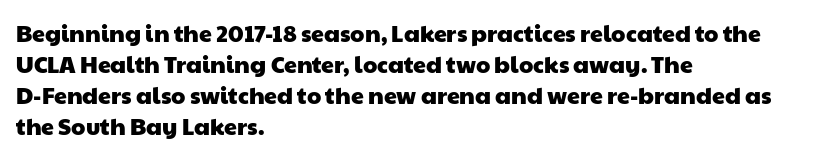
Q: Is the text underlined? A: No.
Q: How is the paragraph aligned? A: Left-aligned.
Q: Is the spacing between letters normal or unusually wide? A: Normal.
Q: Is the spacing between lines tight, normal or loose? A: Normal.
